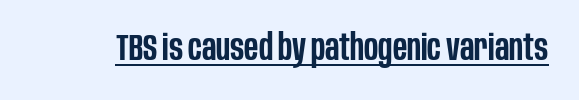
Set as a demibold, roughly 600 on the weight scale. The passage shown is typed in a proportional face where columns would drift. Style check: upright. Compared with undecorated copy, this sample adds a rule below the words. Look at the bottom of the vertical strokes: they stop flat, with no serifs. No extra tracking has been applied to these lines.
